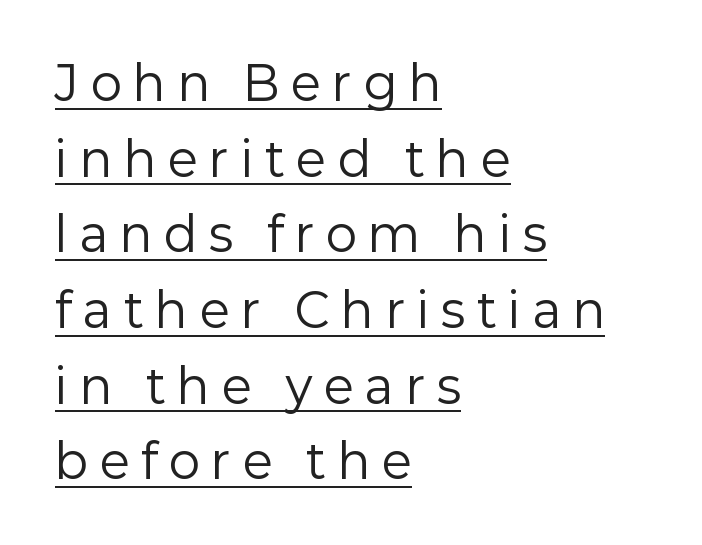
Font category for this specimen: sans-serif. The font's upright variant was chosen for this text. Underlining? Definitely there. The letters advance in unequal steps, a hallmark of proportional type. Honestly, the letter spacing is so wide it's the main thing you notice. Rows of type keep a routine distance in the vertical direction.
